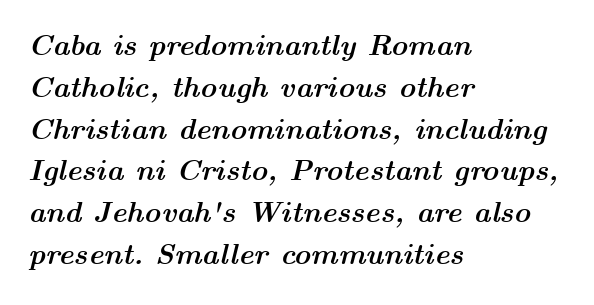
The image shows 29 px semibold, wide type, italic (leaning right); set left-aligned, normal line spacing (1.44x), normal letter spacing, not underlined; medium stroke contrast and a medium x-height.
